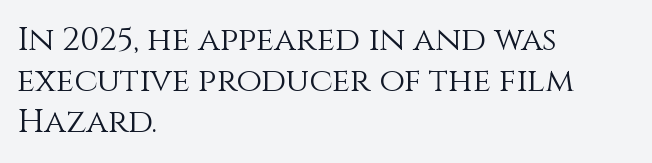
{"italic": "no", "bold": "no", "weight": "light", "width": "normal", "stroke_contrast": "medium", "x_height": "large", "monospaced": "no", "underline": "no", "align": "left", "line_spacing": "normal", "line_spacing_ratio": 1.25, "letter_spacing": "normal", "letter_spacing_em": 0.0, "glyph_px": 33}
